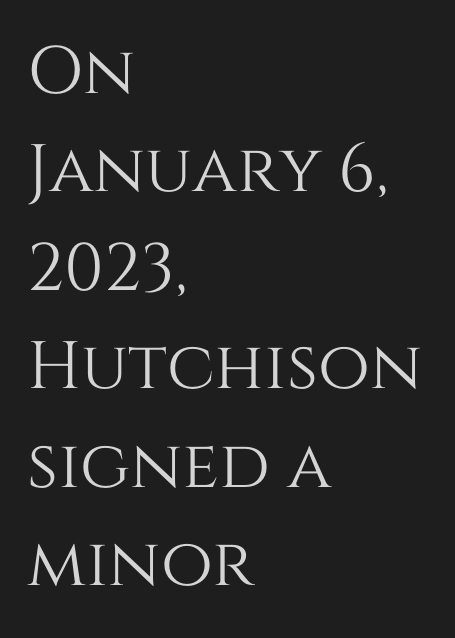
{"italic": "no", "width": "normal", "stroke_contrast": "medium", "x_height": "large", "monospaced": "no", "underline": "no", "align": "left", "line_spacing": "normal", "line_spacing_ratio": 1.47, "letter_spacing": "normal", "letter_spacing_em": 0.0, "glyph_px": 67}
